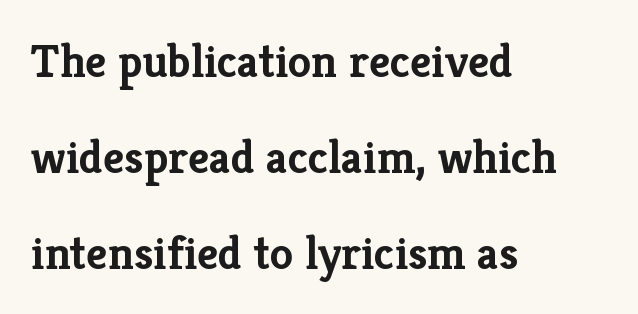
Q: Is the text bold? A: Yes.
Q: Is the text italic (slanted)? A: No, it is upright.
Q: Is the typeface a serif or a sans-serif typeface? A: Serif.
Q: Is the text underlined? A: No.
Q: How is the paragraph aligned? A: Left-aligned.
Q: Is the spacing between letters normal or unusually wide? A: Normal.
Q: Is the spacing between lines tight, normal or loose? A: Loose.
Q: Width (condensed, normal, or wide)? A: Normal.
Q: Stroke contrast? A: Low.
Q: x-height? A: Medium.
Q: Monospaced? A: No.
